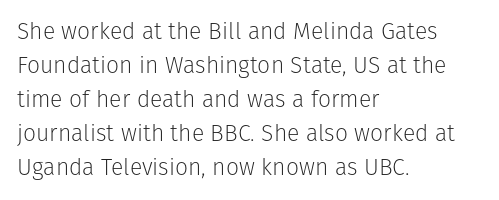
The type sits square on the baseline with zero lean. Stem width sits at or under what a default text font uses. Horizontally, the lines are justified to the leading edge only. This sample keeps an unexceptional amount of space between lines. The space beneath each line is pristine and unruled. There is no visible air inserted between adjacent glyphs.
